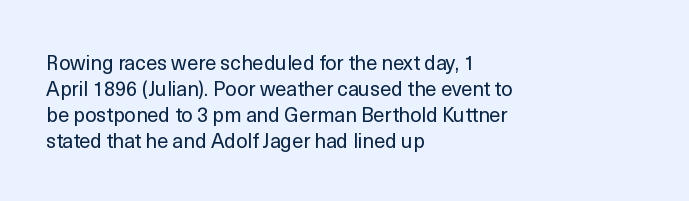
{"italic": "no", "bold": "no", "underline": "no", "align": "left", "line_spacing": "normal", "line_spacing_ratio": 1.3, "letter_spacing": "normal", "letter_spacing_em": 0.0, "glyph_px": 20}
